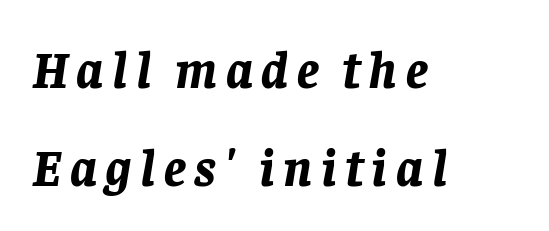
{"italic": "yes", "lean": "right", "slant_degrees": 8, "bold": "yes", "weight": "bold", "width": "normal", "stroke_contrast": "low", "x_height": "large", "monospaced": "no", "underline": "no", "align": "left", "line_spacing_ratio": 1.88, "glyph_px": 52}
